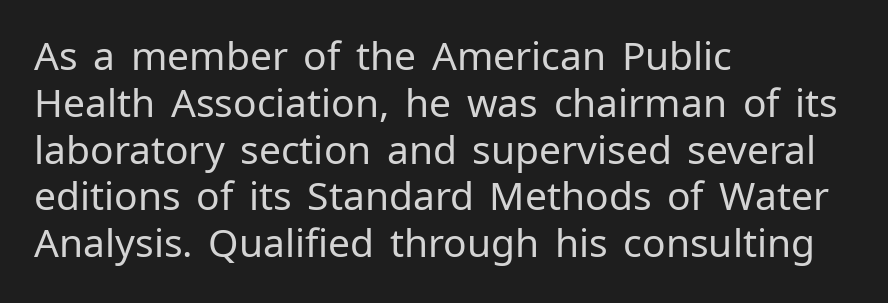
Q: Is the text bold? A: No.
Q: Is the text italic (slanted)? A: No, it is upright.
Q: Is the typeface a serif or a sans-serif typeface? A: Sans-serif.
Q: Is the text underlined? A: No.
Q: How is the paragraph aligned? A: Left-aligned.
Q: Is the spacing between letters normal or unusually wide? A: Normal.
Q: Width (condensed, normal, or wide)? A: Normal.
Q: Stroke contrast? A: Low.
Q: x-height? A: Medium.
Q: Monospaced? A: No.
